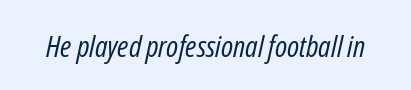
The image shows 30 px regular-weight, condensed type, italic (leaning right); set normal letter spacing, not underlined; low stroke contrast and a medium x-height.
